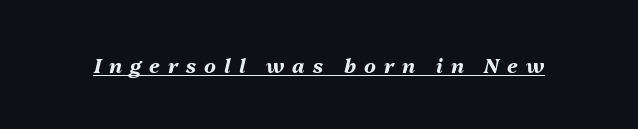
{"italic": "yes", "lean": "right", "slant_degrees": 13, "bold": "yes", "underline": "yes", "letter_spacing": "wide", "letter_spacing_em": 0.4, "glyph_px": 20}
